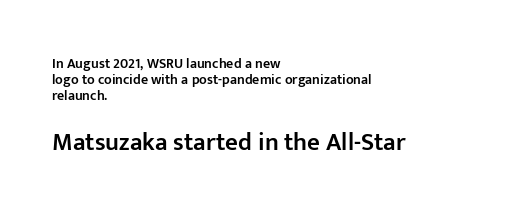
{"italic": "no", "bold": "semi", "underline": "no", "align": "left", "line_spacing_ratio": 1.16, "letter_spacing": "normal", "letter_spacing_em": 0.0, "larger_block": "second", "size_ratio": 1.79, "glyph_px": 25}
